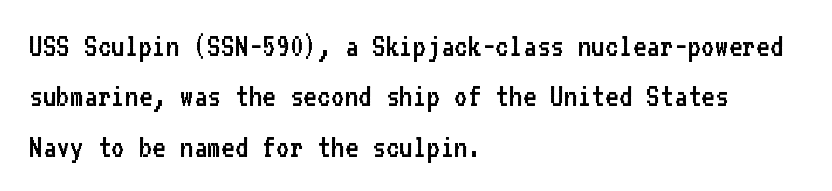
The line-height multiplier appears to be the usual default. Short note: letters normally spaced. Nope, no serifs anywhere on these letters. Horizontal alignment here is leftward, the default for most running prose. The characters are drawn with everyday or finer stroke widths. The words here are not underlined.
